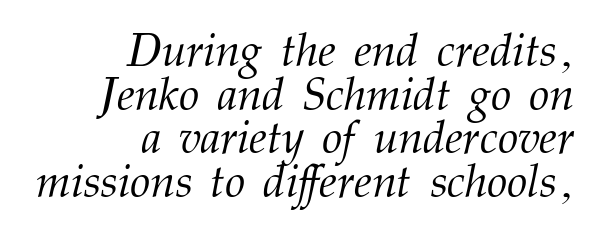
The image shows 46 px light serif type, italic (leaning right); set right-aligned, tight line spacing (0.95x), normal letter spacing, not underlined; medium stroke contrast and a medium x-height.
